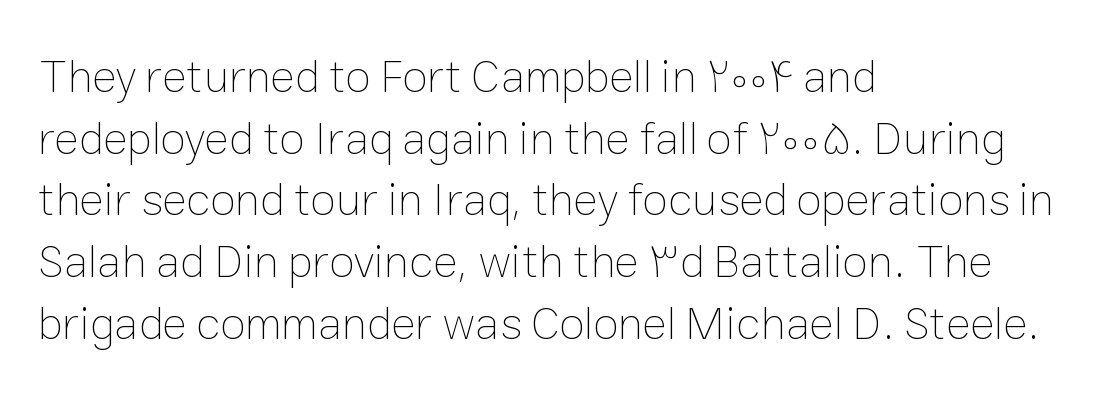
Q: Is the text bold? A: No.
Q: Is the text italic (slanted)? A: No, it is upright.
Q: Is the text underlined? A: No.
Q: How is the paragraph aligned? A: Left-aligned.
Q: Is the spacing between letters normal or unusually wide? A: Normal.
Q: Is the spacing between lines tight, normal or loose? A: Normal.
Q: Width (condensed, normal, or wide)? A: Normal.
Q: Stroke contrast? A: Low.
Q: x-height? A: Medium.
Q: Monospaced? A: No.
